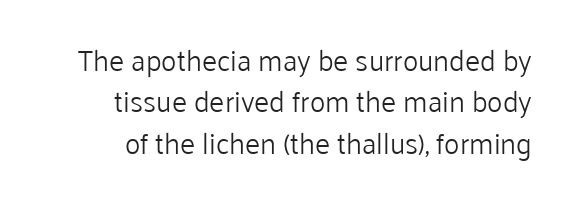
Q: Is the text bold? A: No.
Q: Is the text italic (slanted)? A: No, it is upright.
Q: Is the typeface a serif or a sans-serif typeface? A: Sans-serif.
Q: Is the text underlined? A: No.
Q: How is the paragraph aligned? A: Right-aligned.
Q: Is the spacing between letters normal or unusually wide? A: Normal.
Q: Is the spacing between lines tight, normal or loose? A: Normal.
Q: Width (condensed, normal, or wide)? A: Normal.
Q: Stroke contrast? A: Low.
Q: x-height? A: Medium.
Q: Monospaced? A: No.
